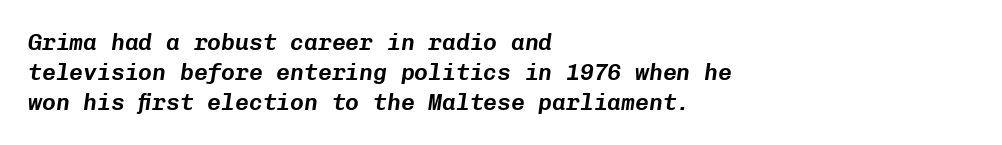
The image shows 23 px text type, italic (leaning right); set left-aligned, normal line spacing (1.31x), normal letter spacing, not underlined.
